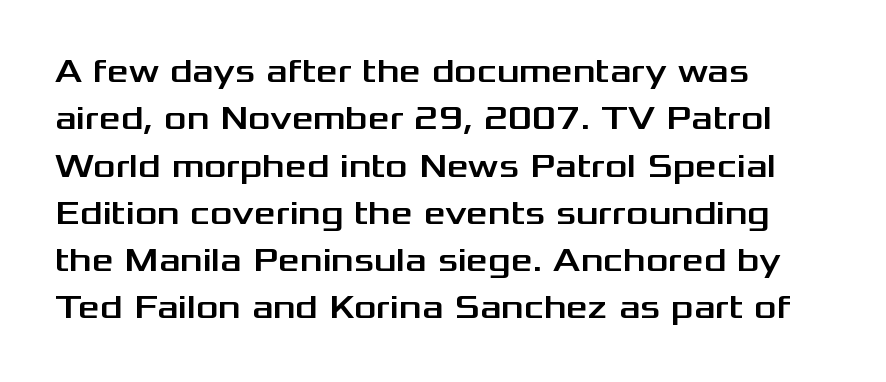
{"serif": "no", "italic": "no", "width": "wide", "stroke_contrast": "medium", "x_height": "medium", "monospaced": "no", "underline": "no", "align": "left", "line_spacing": "normal", "line_spacing_ratio": 1.39, "letter_spacing": "normal", "letter_spacing_em": 0.0, "glyph_px": 34}
